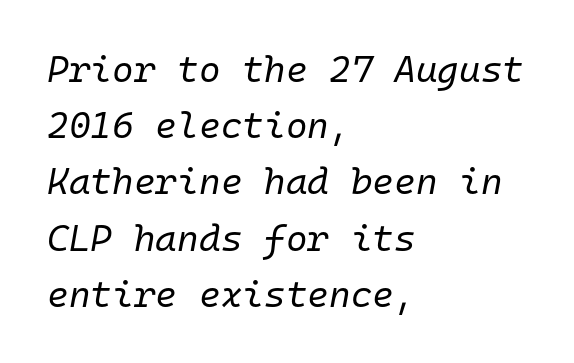
The image shows 37 px regular-weight type, italic (leaning right), monospaced; set left-aligned, normal line spacing (1.52x), normal letter spacing, not underlined; low stroke contrast and a medium x-height.
